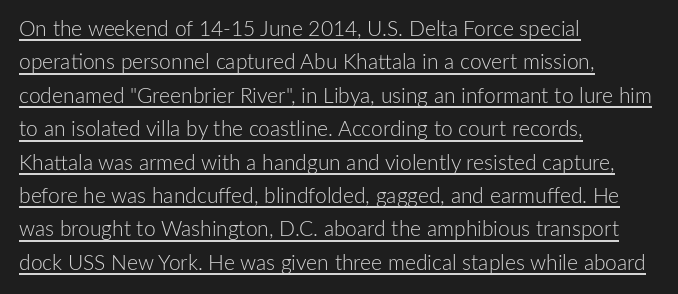
The image shows 21 px text type, upright; set left-aligned, normal line spacing (1.59x), normal letter spacing, underlined.
